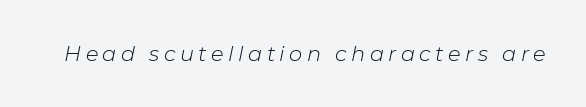
{"italic": "yes", "lean": "right", "slant_degrees": 11, "bold": "no", "underline": "no", "letter_spacing": "wide", "letter_spacing_em": 0.21, "glyph_px": 21}
